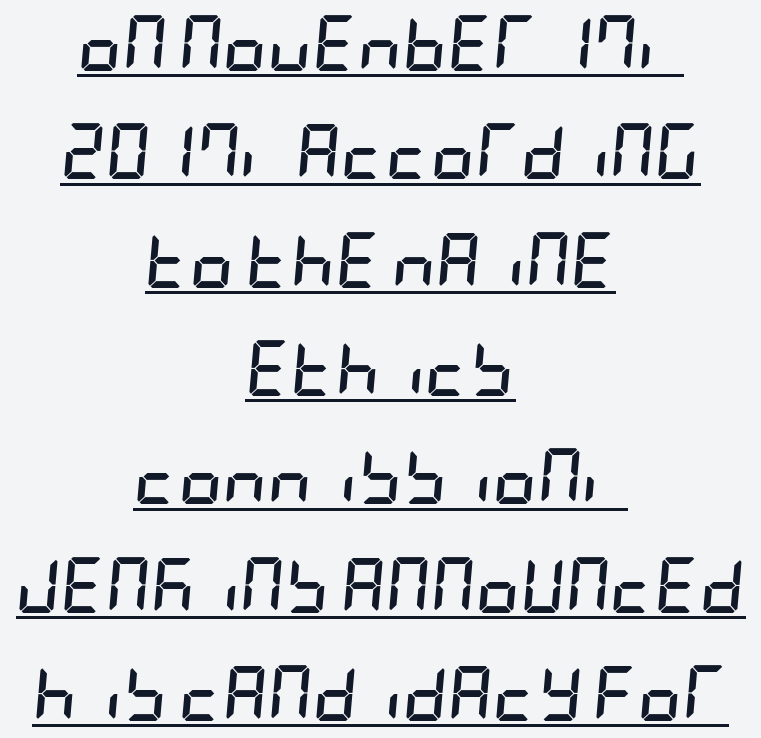
Q: Is the text bold? A: Yes.
Q: Is the text italic (slanted)? A: Yes, it leans right by about 5 degrees.
Q: Is the text underlined? A: Yes.
Q: How is the paragraph aligned? A: Centered.
Q: Is the spacing between letters normal or unusually wide? A: Normal.
Q: Is the spacing between lines tight, normal or loose? A: Loose.
Q: Width (condensed, normal, or wide)? A: Condensed.
Q: Stroke contrast? A: Low.
Q: x-height? A: Large.
